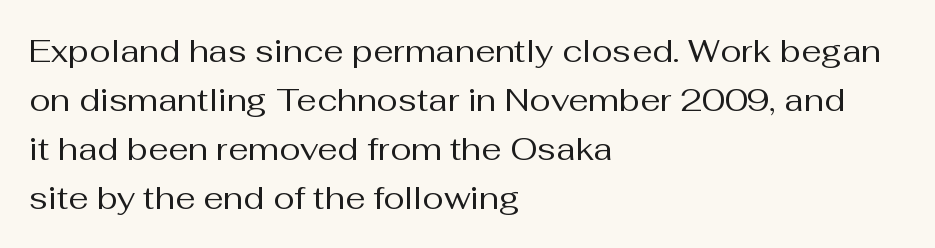
Q: Is the text bold? A: No.
Q: Is the text italic (slanted)? A: No, it is upright.
Q: Is the typeface a serif or a sans-serif typeface? A: Sans-serif.
Q: Is the text underlined? A: No.
Q: How is the paragraph aligned? A: Left-aligned.
Q: Is the spacing between letters normal or unusually wide? A: Normal.
Q: Is the spacing between lines tight, normal or loose? A: Normal.
Q: Width (condensed, normal, or wide)? A: Normal.
Q: Stroke contrast? A: Medium.
Q: x-height? A: Medium.
Q: Monospaced? A: No.
